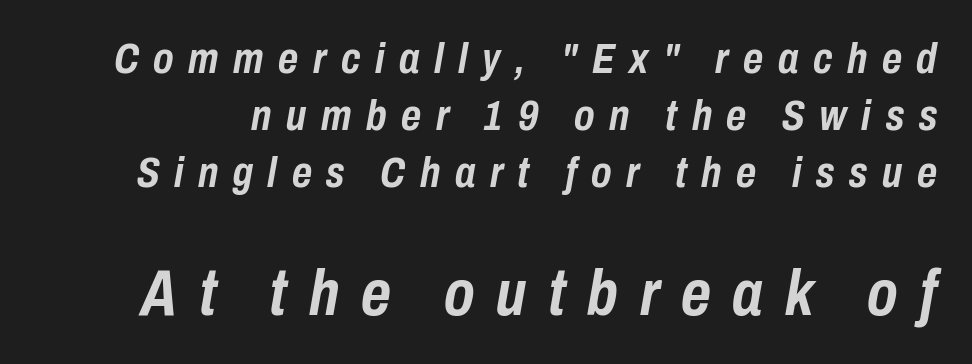
{"italic": "yes", "lean": "right", "slant_degrees": 10, "bold": "yes", "weight": "semibold", "width": "condensed", "stroke_contrast": "low", "x_height": "medium", "monospaced": "no", "underline": "no", "line_spacing": "normal", "line_spacing_ratio": 1.33, "letter_spacing": "wide", "letter_spacing_em": 0.34, "larger_block": "second", "size_ratio": 1.49, "glyph_px": 64}
